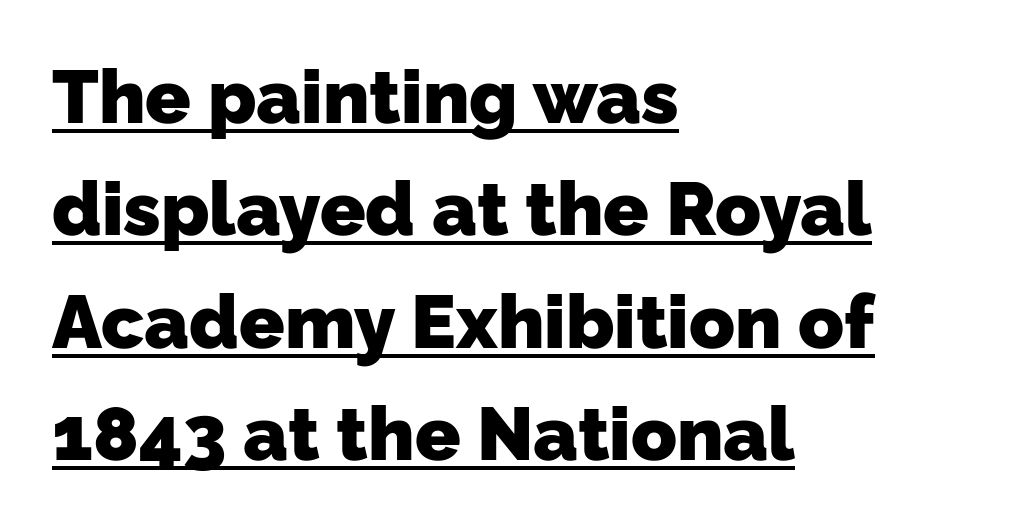
Q: Is the text bold? A: Yes.
Q: Is the typeface a serif or a sans-serif typeface? A: Sans-serif.
Q: Is the text underlined? A: Yes.
Q: How is the paragraph aligned? A: Left-aligned.
Q: Is the spacing between letters normal or unusually wide? A: Normal.
Q: Is the spacing between lines tight, normal or loose? A: Normal.
Q: Width (condensed, normal, or wide)? A: Normal.
Q: Stroke contrast? A: Low.
Q: x-height? A: Medium.
Q: Monospaced? A: No.
